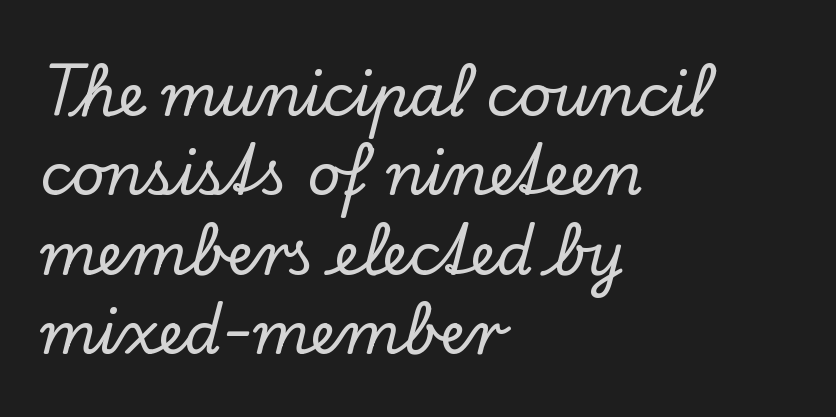
{"serif": "yes", "width": "normal", "stroke_contrast": "low", "x_height": "small", "monospaced": "no", "underline": "no", "align": "left", "line_spacing": "normal", "line_spacing_ratio": 1.37, "letter_spacing": "normal", "letter_spacing_em": 0.0, "glyph_px": 58}
